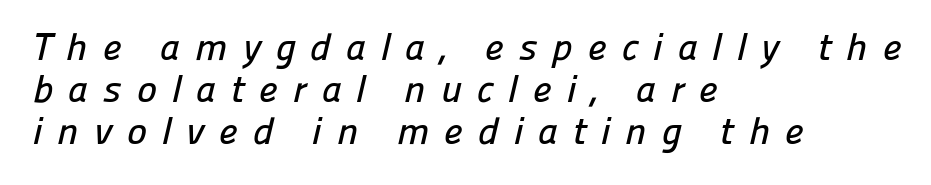
The image shows 38 px sans-serif type; set left-aligned, tight line spacing (1.1x), unusually wide letter spacing (+0.39 em), not underlined; low stroke contrast and a medium x-height.
